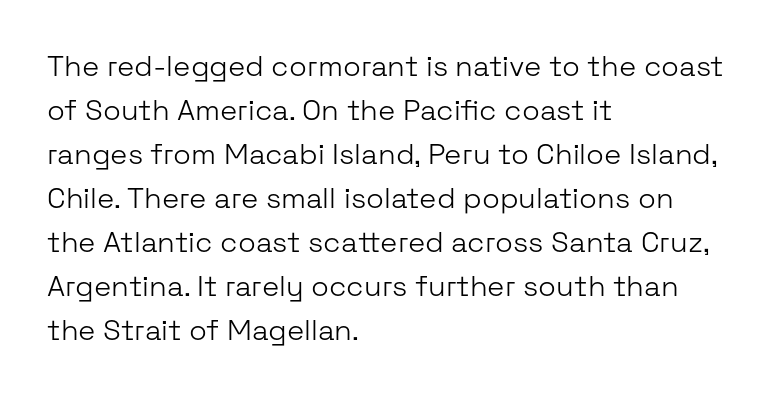
{"serif": "no", "italic": "no", "bold": "no", "weight": "light", "width": "normal", "stroke_contrast": "low", "x_height": "medium", "monospaced": "no", "underline": "no", "align": "left", "line_spacing": "normal", "line_spacing_ratio": 1.52, "letter_spacing": "normal", "letter_spacing_em": 0.0, "glyph_px": 29}
